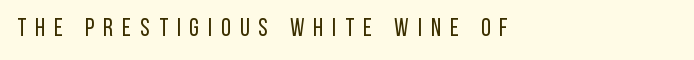
Q: Is the text bold? A: No.
Q: Is the text italic (slanted)? A: No, it is upright.
Q: Is the text underlined? A: No.
Q: How is the paragraph aligned? A: Left-aligned.
Q: Is the spacing between letters normal or unusually wide? A: Unusually wide.
